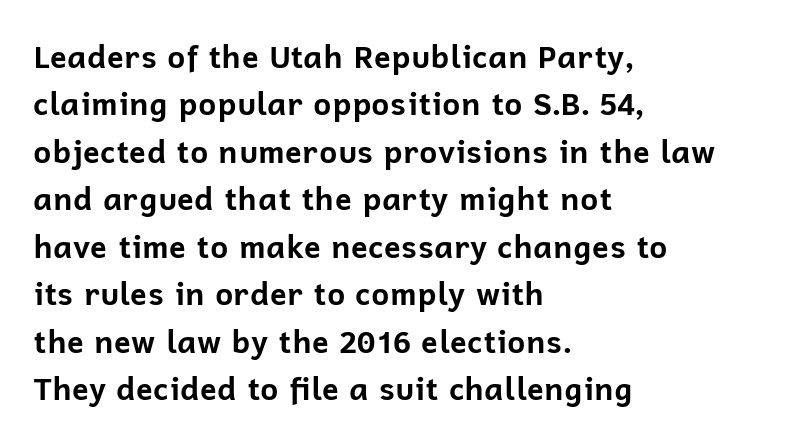
The image shows 31 px bold sans-serif type, upright; set left-aligned, normal line spacing (1.53x), normal letter spacing, not underlined; low stroke contrast and a medium x-height.
